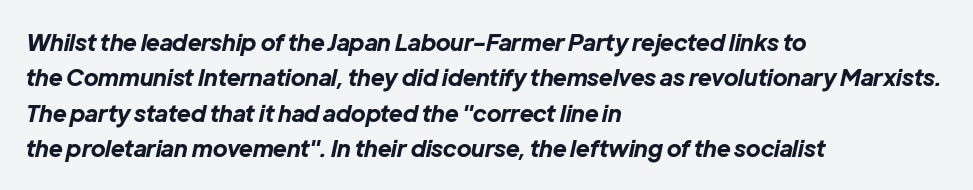
Q: Is the text bold? A: Yes.
Q: Is the text italic (slanted)? A: Yes, it leans right by about 12 degrees.
Q: Is the text underlined? A: No.
Q: How is the paragraph aligned? A: Left-aligned.
Q: Is the spacing between letters normal or unusually wide? A: Normal.
Q: Is the spacing between lines tight, normal or loose? A: Normal.
